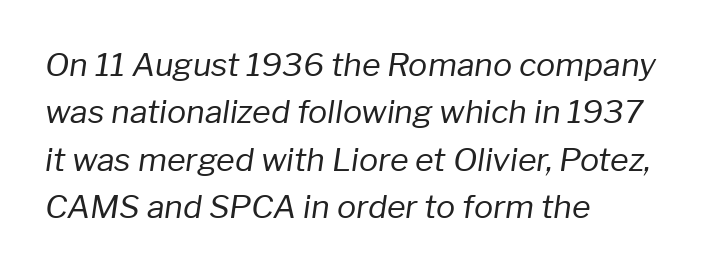
Q: Is the text bold? A: No.
Q: Is the text italic (slanted)? A: Yes, it leans right by about 8 degrees.
Q: Is the text underlined? A: No.
Q: How is the paragraph aligned? A: Left-aligned.
Q: Is the spacing between letters normal or unusually wide? A: Normal.
Q: Is the spacing between lines tight, normal or loose? A: Normal.
Q: Width (condensed, normal, or wide)? A: Normal.
Q: Stroke contrast? A: Low.
Q: x-height? A: Medium.
Q: Monospaced? A: No.
